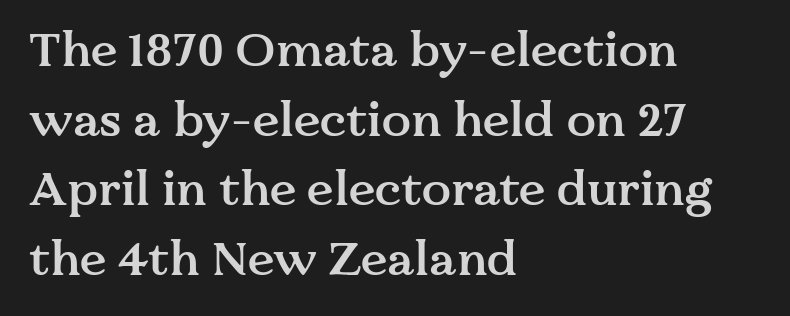
The space beneath each line is pristine and unruled. A bit beefed up — I'd call it semibold rather than bold. Type style note: has serifs. Ascenders rise straight up at ninety degrees.
